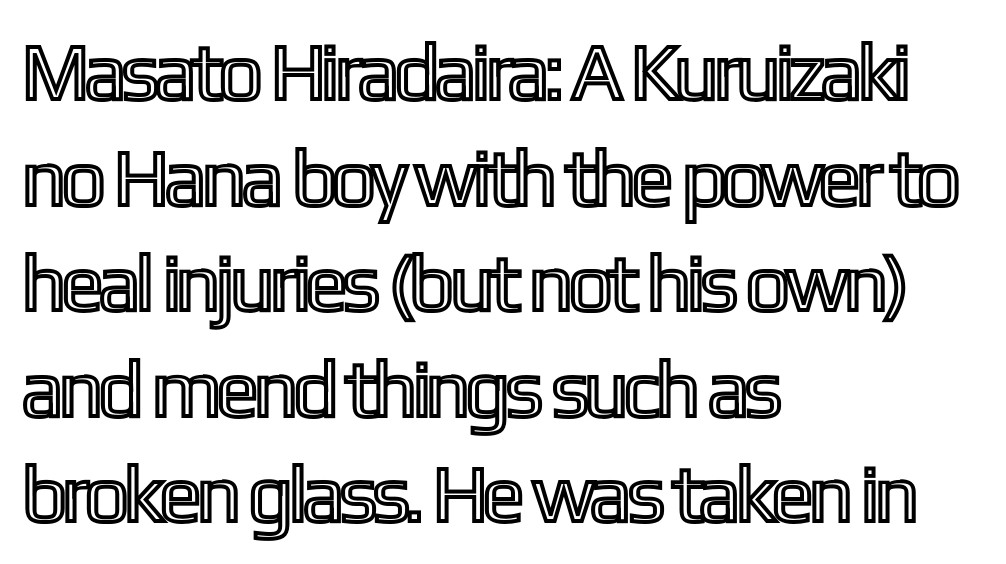
The image shows 80 px condensed type, upright; set left-aligned, normal line spacing (1.32x), normal letter spacing, not underlined; a medium x-height.
